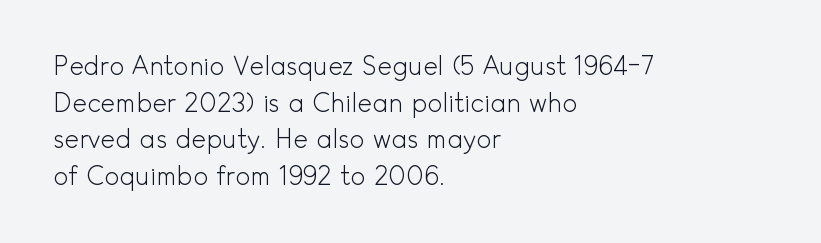
The image shows 25 px text type, upright; set left-aligned, normal line spacing (1.47x), normal letter spacing, not underlined.
